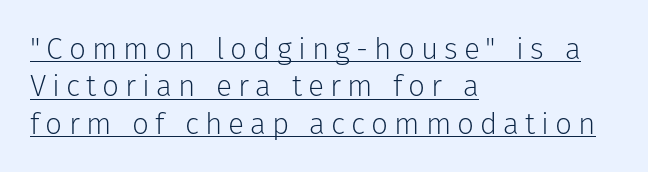
{"serif": "no", "italic": "no", "bold": "no", "weight": "light", "width": "normal", "stroke_contrast": "low", "x_height": "medium", "monospaced": "no", "underline": "yes", "align": "left", "line_spacing": "normal", "line_spacing_ratio": 1.25, "letter_spacing": "wide", "letter_spacing_em": 0.2, "glyph_px": 30}
